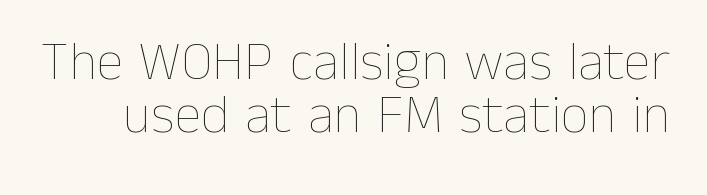
{"italic": "no", "bold": "no", "weight": "thin", "width": "normal", "stroke_contrast": "low", "x_height": "medium", "monospaced": "no", "underline": "no", "line_spacing": "tight", "line_spacing_ratio": 0.97, "letter_spacing": "normal", "letter_spacing_em": 0.0, "glyph_px": 55}
